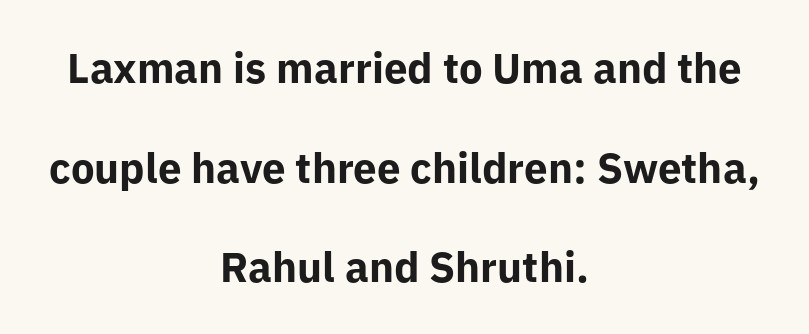
{"serif": "no", "italic": "no", "bold": "yes", "weight": "bold", "width": "normal", "stroke_contrast": "low", "x_height": "medium", "monospaced": "no", "underline": "no", "align": "center", "line_spacing": "loose", "line_spacing_ratio": 2.37, "letter_spacing": "normal", "letter_spacing_em": 0.0, "glyph_px": 42}
